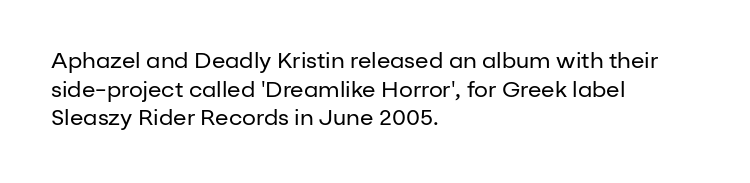
Check the space under the baseline: it is left empty. Characters follow at the spacing the type designer built in. These glyphs show unthickened strokes, regular width or finer. This is the regular roman posture of the typeface. A typesetter would call this leading conventional body-copy spacing. The compositor pushed each line to the left boundary.
